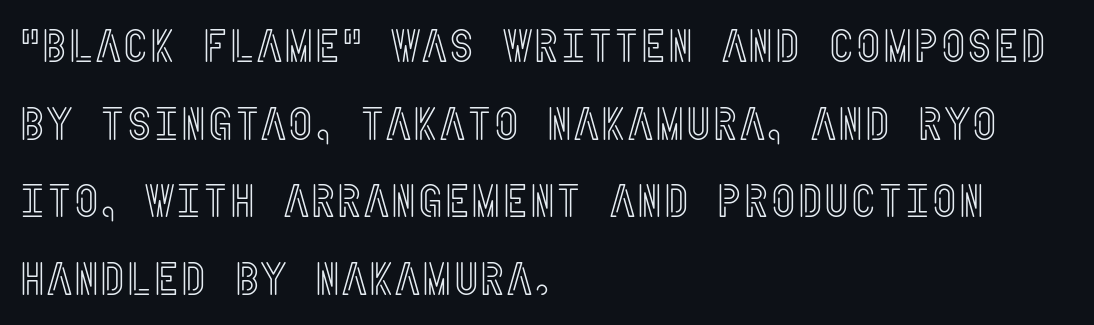
Q: Is the text italic (slanted)? A: No, it is upright.
Q: Is the text underlined? A: No.
Q: How is the paragraph aligned? A: Left-aligned.
Q: Is the spacing between letters normal or unusually wide? A: Normal.
Q: Is the spacing between lines tight, normal or loose? A: Normal.
Q: Width (condensed, normal, or wide)? A: Condensed.
Q: x-height? A: Large.
